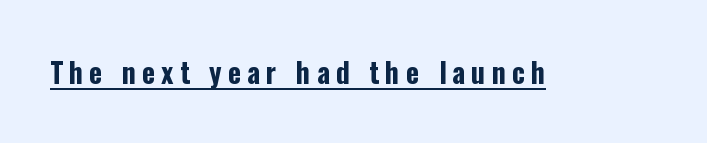
{"serif": "no", "italic": "no", "bold": "yes", "weight": "bold", "width": "condensed", "stroke_contrast": "low", "x_height": "medium", "monospaced": "no", "underline": "yes", "letter_spacing": "wide", "letter_spacing_em": 0.22, "glyph_px": 28}
